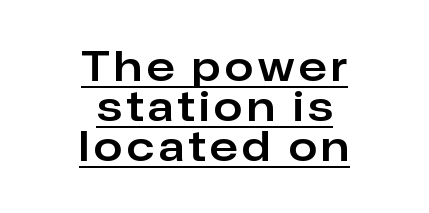
Grotesque or geometric, the face here clearly has no serifs. Reading down the block, each line starts at a different indent, mirrored at its end. The passage shown is typed in a proportional face where columns would drift. Underlining? Definitely there. Notice how the stems are strictly vertical — no italics here.
